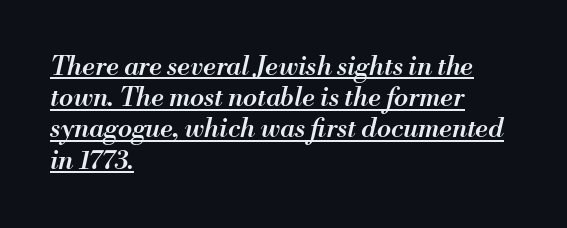
Q: Is the text bold? A: Semi-bold.
Q: Is the text italic (slanted)? A: Yes, it leans right by about 13 degrees.
Q: Is the text underlined? A: Yes.
Q: How is the paragraph aligned? A: Left-aligned.
Q: Is the spacing between letters normal or unusually wide? A: Normal.
